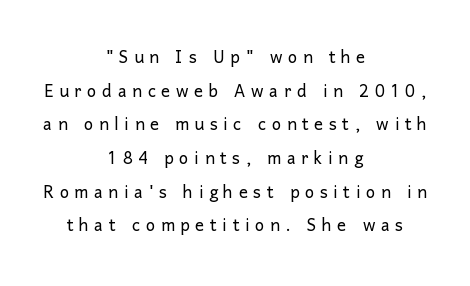
{"italic": "no", "bold": "no", "underline": "no", "align": "center", "line_spacing": "normal", "line_spacing_ratio": 1.53, "letter_spacing": "wide", "letter_spacing_em": 0.26, "glyph_px": 22}
